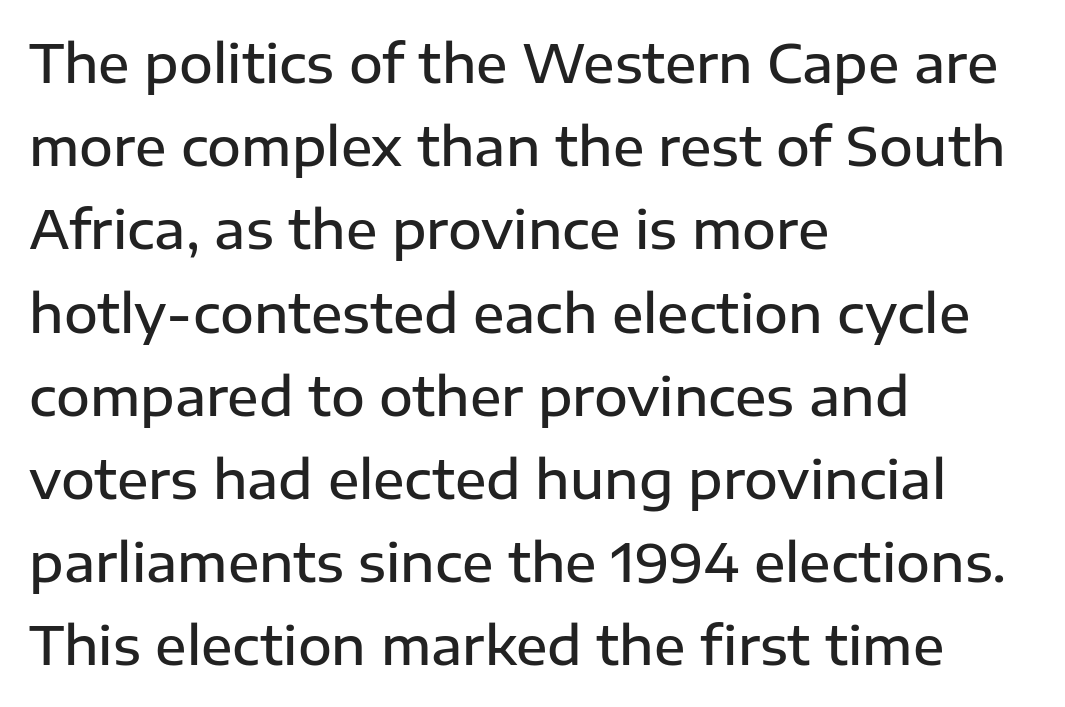
{"serif": "no", "italic": "no", "bold": "semi", "weight": "semibold", "width": "normal", "stroke_contrast": "low", "x_height": "medium", "monospaced": "no", "underline": "no", "align": "left", "line_spacing": "normal", "line_spacing_ratio": 1.6, "letter_spacing": "normal", "letter_spacing_em": 0.0, "glyph_px": 52}
